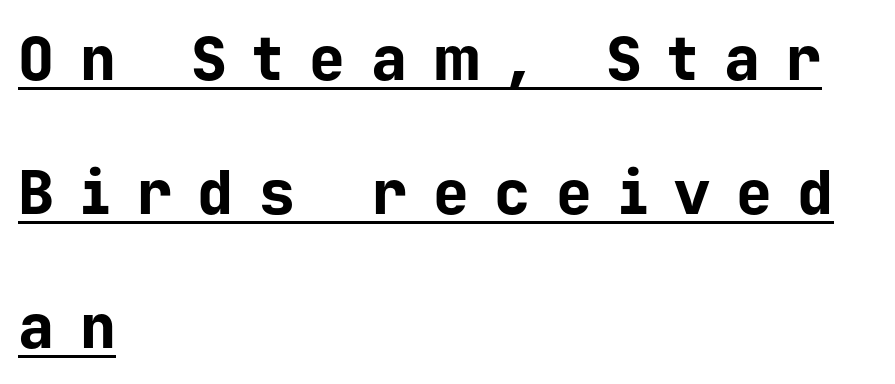
Q: Is the text bold? A: Yes.
Q: Is the text italic (slanted)? A: No, it is upright.
Q: Is the typeface a serif or a sans-serif typeface? A: Sans-serif.
Q: Is the text underlined? A: Yes.
Q: How is the paragraph aligned? A: Left-aligned.
Q: Is the spacing between letters normal or unusually wide? A: Unusually wide.
Q: Is the spacing between lines tight, normal or loose? A: Loose.
Q: Width (condensed, normal, or wide)? A: Normal.
Q: Stroke contrast? A: Low.
Q: x-height? A: Medium.
Q: Monospaced? A: Yes.
